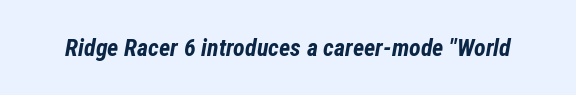
The face used here has the dense, thick strokes of a bold. The area under the type is left untouched. The rendering applies a slant to the glyphs. These lines keep a tight, regular rhythm from letter to letter.
